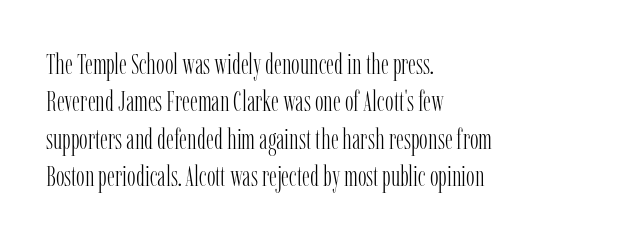
The image shows 29 px light, condensed serif type, upright; set left-aligned, normal line spacing (1.29x), normal letter spacing, not underlined; low stroke contrast and a medium x-height.
